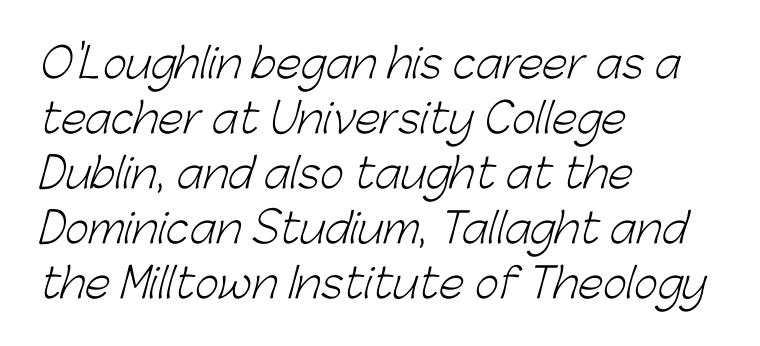
These glyphs show unthickened strokes, regular width or finer. The passage is arranged the way most books set body copy — flush left. The gaps between neighbouring characters are ordinary and unremarkable. Regular leading. A clean baseline with only descenders dipping below it.
